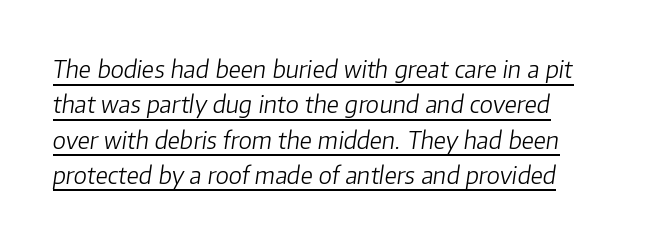
{"italic": "yes", "lean": "right", "slant_degrees": 8, "bold": "no", "underline": "yes", "line_spacing": "normal", "line_spacing_ratio": 1.47, "letter_spacing": "normal", "letter_spacing_em": 0.0, "glyph_px": 24}
